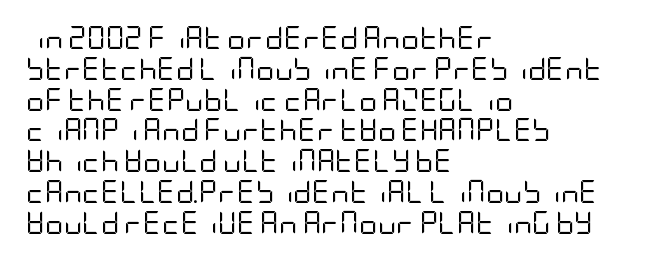
Q: Is the text bold? A: No.
Q: Is the text italic (slanted)? A: No, it is upright.
Q: Is the text underlined? A: No.
Q: How is the paragraph aligned? A: Left-aligned.
Q: Is the spacing between letters normal or unusually wide? A: Normal.
Q: Is the spacing between lines tight, normal or loose? A: Normal.
